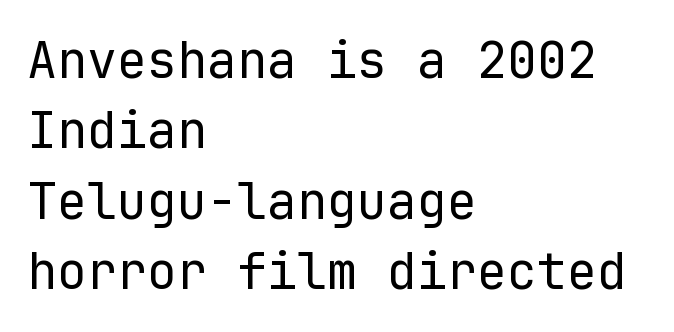
{"serif": "no", "italic": "no", "bold": "no", "weight": "regular", "width": "normal", "stroke_contrast": "low", "x_height": "medium", "monospaced": "yes", "underline": "no", "align": "left", "line_spacing": "normal", "line_spacing_ratio": 1.41, "letter_spacing": "normal", "letter_spacing_em": 0.0, "glyph_px": 50}
